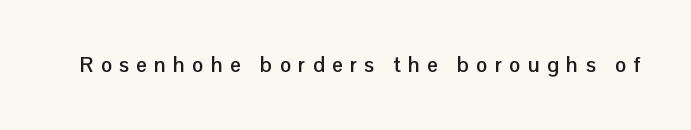
Q: Is the text bold? A: Yes.
Q: Is the text italic (slanted)? A: No, it is upright.
Q: Is the text underlined? A: No.
Q: Is the spacing between letters normal or unusually wide? A: Unusually wide.
